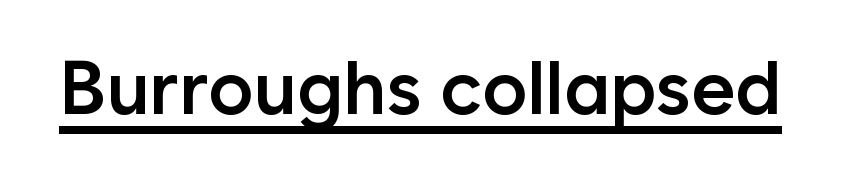
The image shows 75 px semibold sans-serif type, upright; set normal letter spacing, underlined; low stroke contrast and a medium x-height.
